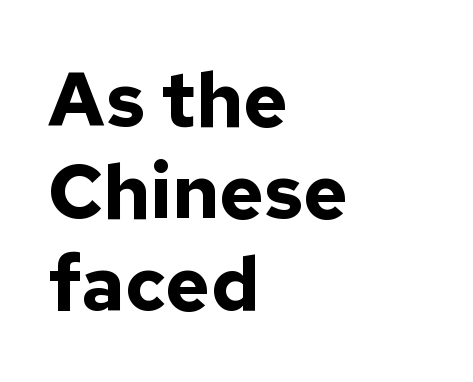
Q: Is the text bold? A: Yes.
Q: Is the text italic (slanted)? A: No, it is upright.
Q: Is the typeface a serif or a sans-serif typeface? A: Sans-serif.
Q: Is the text underlined? A: No.
Q: How is the paragraph aligned? A: Left-aligned.
Q: Is the spacing between letters normal or unusually wide? A: Normal.
Q: Width (condensed, normal, or wide)? A: Normal.
Q: Stroke contrast? A: Low.
Q: x-height? A: Medium.
Q: Monospaced? A: No.
